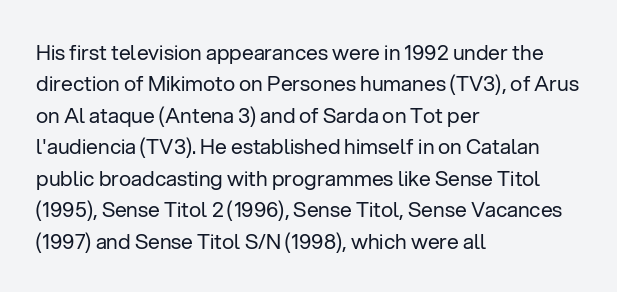
{"italic": "no", "bold": "no", "underline": "no", "align": "left", "line_spacing": "normal", "line_spacing_ratio": 1.5, "letter_spacing": "normal", "letter_spacing_em": 0.0, "glyph_px": 21}
